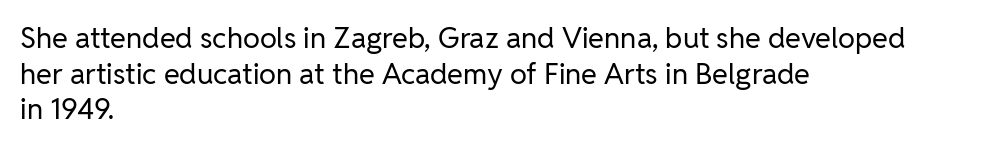
Think of a printed novel: that variable character pitch is what you see here. Compared with typical body copy, the letter spacing here is the same. Every row of glyphs begins at an identical x-position on the left. Check where the strokes stop: nothing finishes them off — pure sans. Vertical strokes here are truly vertical. Stems and bowls with no extra thickness — not bold.
